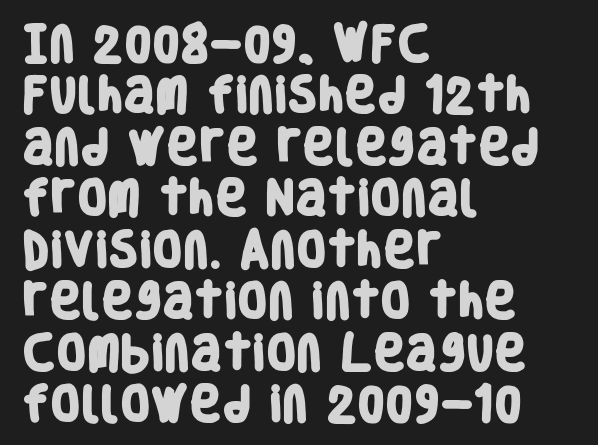
Q: Is the text bold? A: Yes.
Q: Is the typeface a serif or a sans-serif typeface? A: Sans-serif.
Q: Is the text underlined? A: No.
Q: How is the paragraph aligned? A: Left-aligned.
Q: Is the spacing between letters normal or unusually wide? A: Normal.
Q: Is the spacing between lines tight, normal or loose? A: Normal.
Q: Width (condensed, normal, or wide)? A: Condensed.
Q: Stroke contrast? A: Low.
Q: x-height? A: Large.
Q: Monospaced? A: No.
